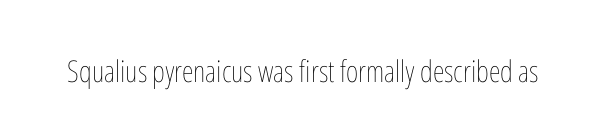
The image shows 30 px thin, condensed type, upright; set normal letter spacing, not underlined; low stroke contrast and a medium x-height.
